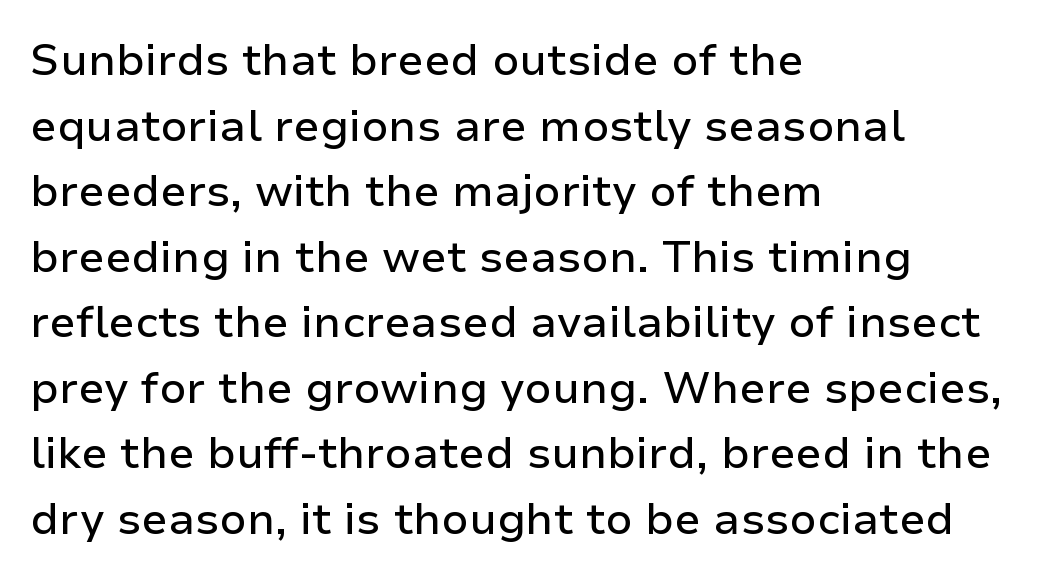
Unmarked baselines from the first word to the last. A typesetter would call this zero additional tracking. Ascenders rise straight up at ninety degrees. Character widths vary here, with narrow letters taking less room than wide ones. A typesetter would call this leading conventional body-copy spacing.
